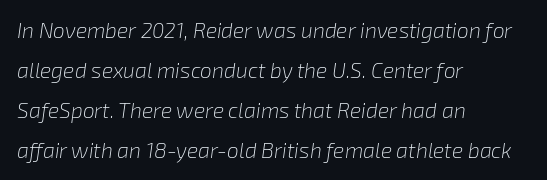
Q: Is the text bold? A: No.
Q: Is the text italic (slanted)? A: Yes, it leans right by about 8 degrees.
Q: Is the text underlined? A: No.
Q: How is the paragraph aligned? A: Left-aligned.
Q: Is the spacing between letters normal or unusually wide? A: Normal.
Q: Is the spacing between lines tight, normal or loose? A: Loose.
